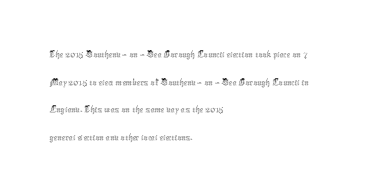
This rendering leaves character spacing at its baseline value. These lines stack with their left ends in a neat column. Reading down the column, the eye jumps a familiar distance to each next line. Stroke mass is kept to a normal reading level or below. Unlike italic type, these characters show no tilt at all. No word sits above an underline.
